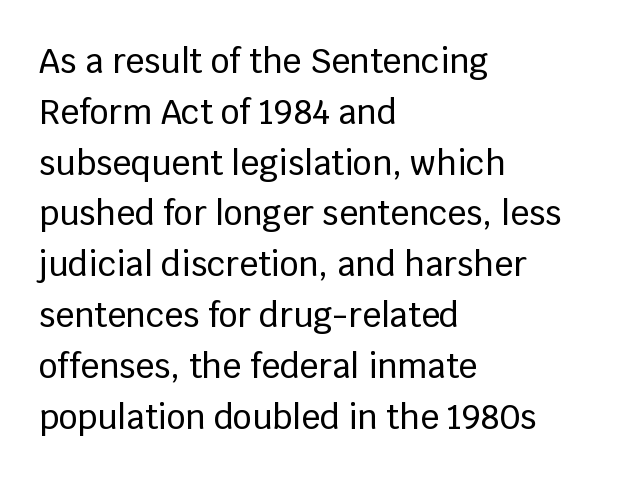
The lettering stays uniformly vertical, giving the passage a roman look. Type style note: lacks serifs. The leading is moderate, giving the passage an even texture. The lines in this sample share a left origin and differ only in where they stop. Check the space under the baseline: it is left empty. Spacing verdict: proportional, widths tailored to each character.
